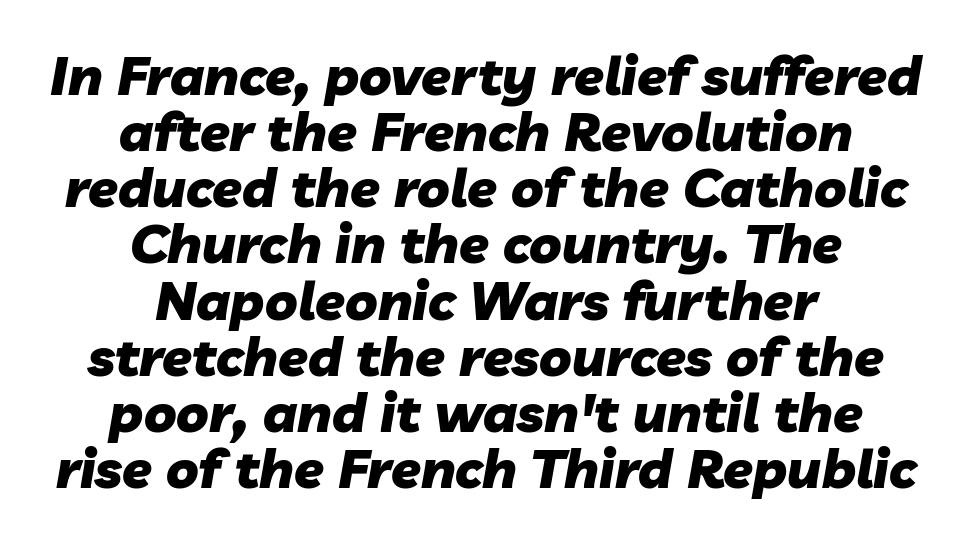
Q: Is the text bold? A: Yes.
Q: Is the text italic (slanted)? A: Yes, it leans right by about 10 degrees.
Q: Is the text underlined? A: No.
Q: How is the paragraph aligned? A: Centered.
Q: Is the spacing between letters normal or unusually wide? A: Normal.
Q: Is the spacing between lines tight, normal or loose? A: Tight.
Q: Width (condensed, normal, or wide)? A: Normal.
Q: Stroke contrast? A: Low.
Q: x-height? A: Medium.
Q: Monospaced? A: No.
